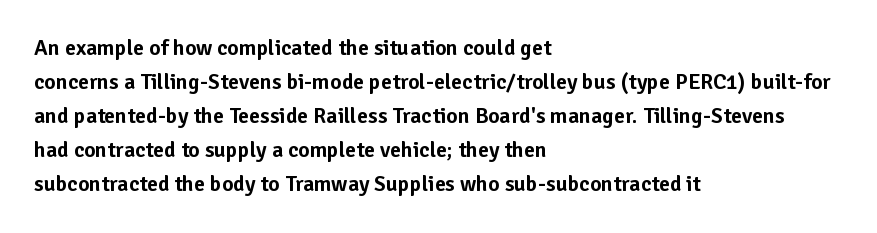
Students, observe: this is what conventionally led text looks like. This sample uses an upright cut, with every glyph sitting square on the baseline. A clean baseline with only descenders dipping below it. Each word holds together tightly as a unit, with standard inter-letter gaps.
